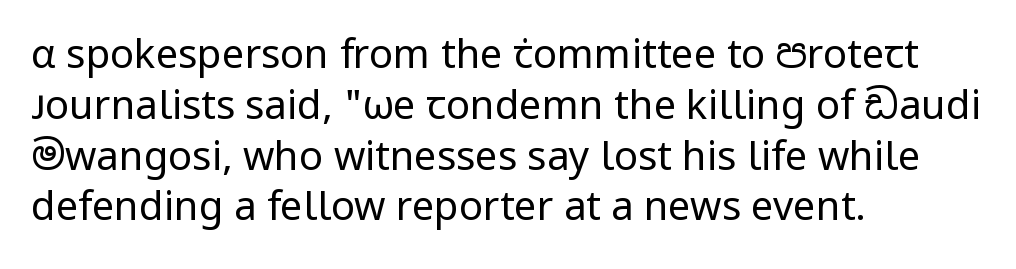
Varying glyph widths throughout — classic text-font behaviour. Students, observe: this is what conventionally led text looks like. The glyphs in this specimen are sans serif. Check under the words: just untouched page. This sample is left-justified, so line endings fall wherever the words run out. Inter-character spacing is left at the font's built-in metrics.
